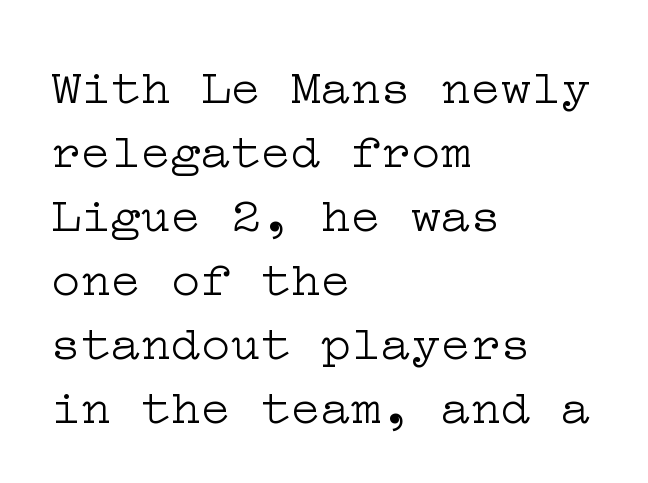
Q: Is the text bold? A: No.
Q: Is the text italic (slanted)? A: No, it is upright.
Q: Is the typeface a serif or a sans-serif typeface? A: Serif.
Q: Is the text underlined? A: No.
Q: How is the paragraph aligned? A: Left-aligned.
Q: Is the spacing between letters normal or unusually wide? A: Normal.
Q: Is the spacing between lines tight, normal or loose? A: Normal.
Q: Width (condensed, normal, or wide)? A: Wide.
Q: Stroke contrast? A: Low.
Q: x-height? A: Medium.
